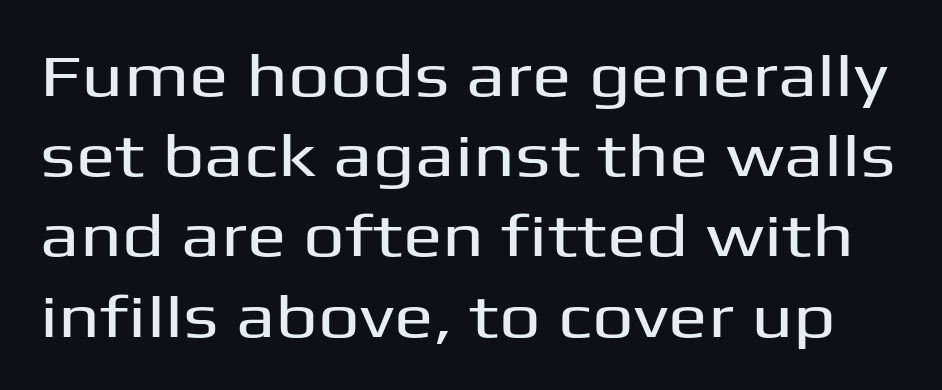
Q: Is the text italic (slanted)? A: No, it is upright.
Q: Is the typeface a serif or a sans-serif typeface? A: Sans-serif.
Q: Is the text underlined? A: No.
Q: Is the spacing between letters normal or unusually wide? A: Normal.
Q: Is the spacing between lines tight, normal or loose? A: Normal.
Q: Width (condensed, normal, or wide)? A: Wide.
Q: Stroke contrast? A: Medium.
Q: x-height? A: Medium.
Q: Monospaced? A: No.
